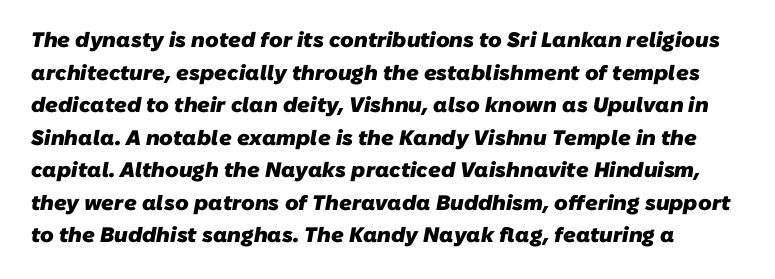
The image shows 21 px bold type; set normal line spacing (1.55x), normal letter spacing, not underlined.
